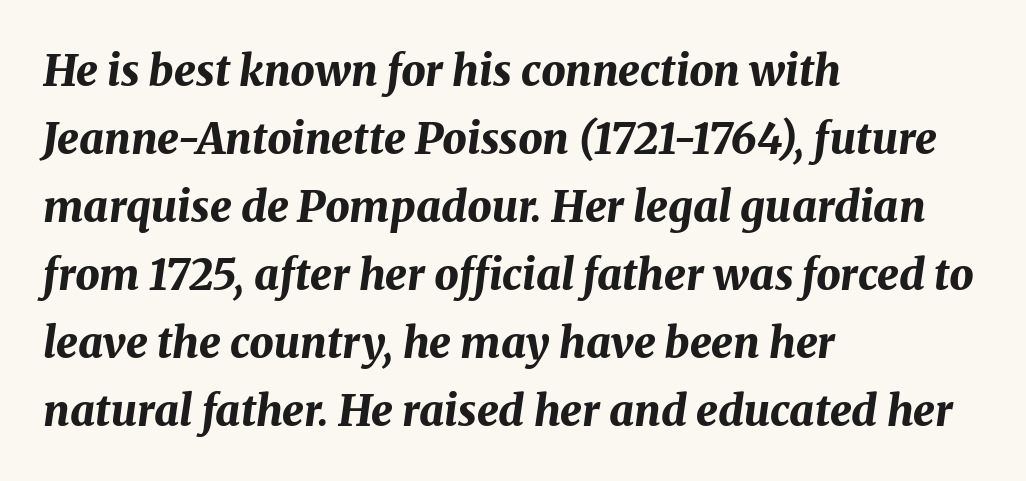
{"italic": "yes", "lean": "right", "slant_degrees": 8, "bold": "yes", "weight": "bold", "width": "normal", "stroke_contrast": "medium", "x_height": "medium", "monospaced": "no", "underline": "no", "align": "left", "line_spacing": "normal", "line_spacing_ratio": 1.58, "letter_spacing": "normal", "letter_spacing_em": 0.0, "glyph_px": 43}
